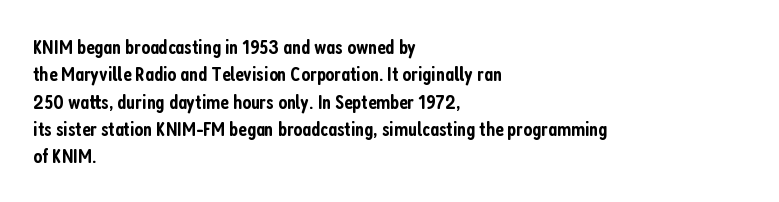
Line beginnings align vertically; line endings do not. Weight: semibold (demi). Tracking here is standard; glyphs follow each other at the usual distance. If you drew a line through each stem, it would be perfectly vertical. Has an underline been added? It has not.
